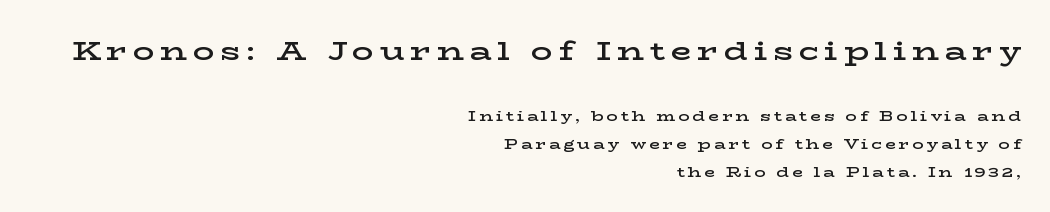
Q: Is the text bold? A: Semi-bold.
Q: Is the text italic (slanted)? A: No, it is upright.
Q: Is the text underlined? A: No.
Q: How is the paragraph aligned? A: Right-aligned.
Q: Is the spacing between letters normal or unusually wide? A: Unusually wide.
Q: Is the spacing between lines tight, normal or loose? A: Loose.
Q: Which block of text is set in a larger size, the first (top) or the second (bottom)? A: The first (top) one.
